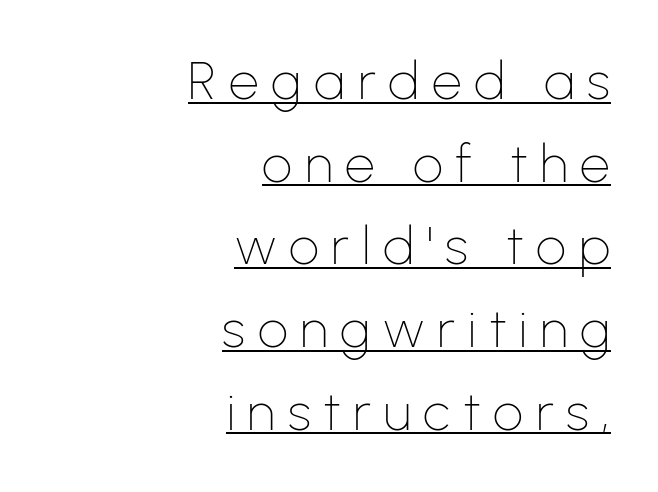
{"serif": "no", "italic": "no", "bold": "no", "weight": "thin", "width": "normal", "stroke_contrast": "low", "x_height": "medium", "monospaced": "no", "underline": "yes", "align": "right", "line_spacing": "normal", "line_spacing_ratio": 1.56, "letter_spacing": "wide", "letter_spacing_em": 0.24, "glyph_px": 53}
